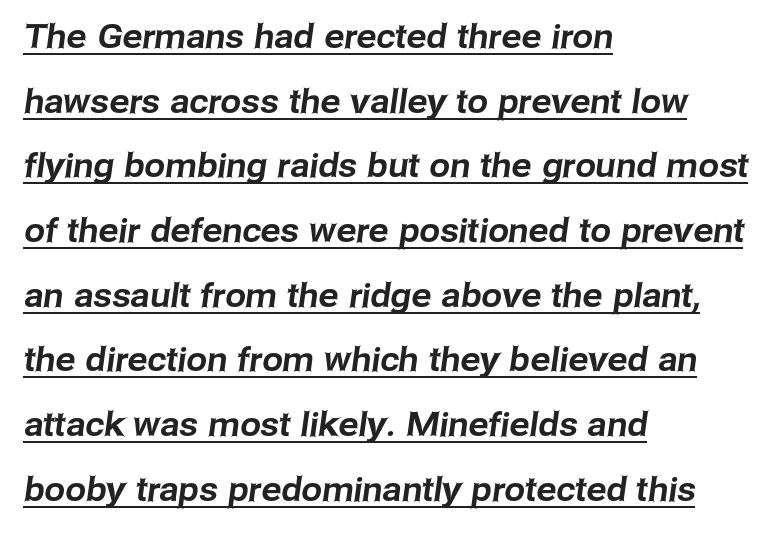
{"serif": "no", "width": "normal", "stroke_contrast": "low", "x_height": "medium", "monospaced": "no", "underline": "yes", "align": "left", "line_spacing": "loose", "line_spacing_ratio": 1.96, "letter_spacing": "normal", "letter_spacing_em": 0.0, "glyph_px": 33}
